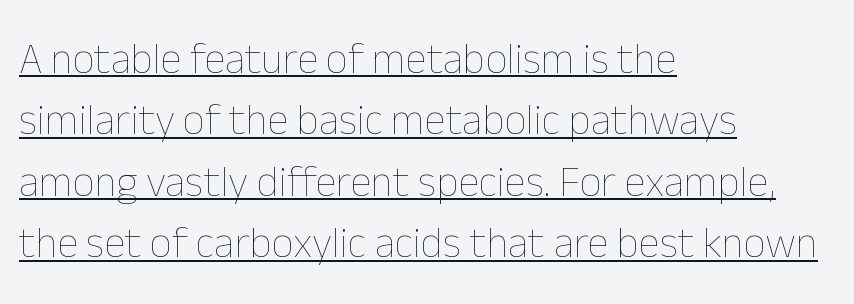
Q: Is the text bold? A: No.
Q: Is the text italic (slanted)? A: No, it is upright.
Q: Is the text underlined? A: Yes.
Q: How is the paragraph aligned? A: Left-aligned.
Q: Is the spacing between letters normal or unusually wide? A: Normal.
Q: Is the spacing between lines tight, normal or loose? A: Normal.
Q: Width (condensed, normal, or wide)? A: Normal.
Q: Stroke contrast? A: Low.
Q: x-height? A: Medium.
Q: Monospaced? A: No.
